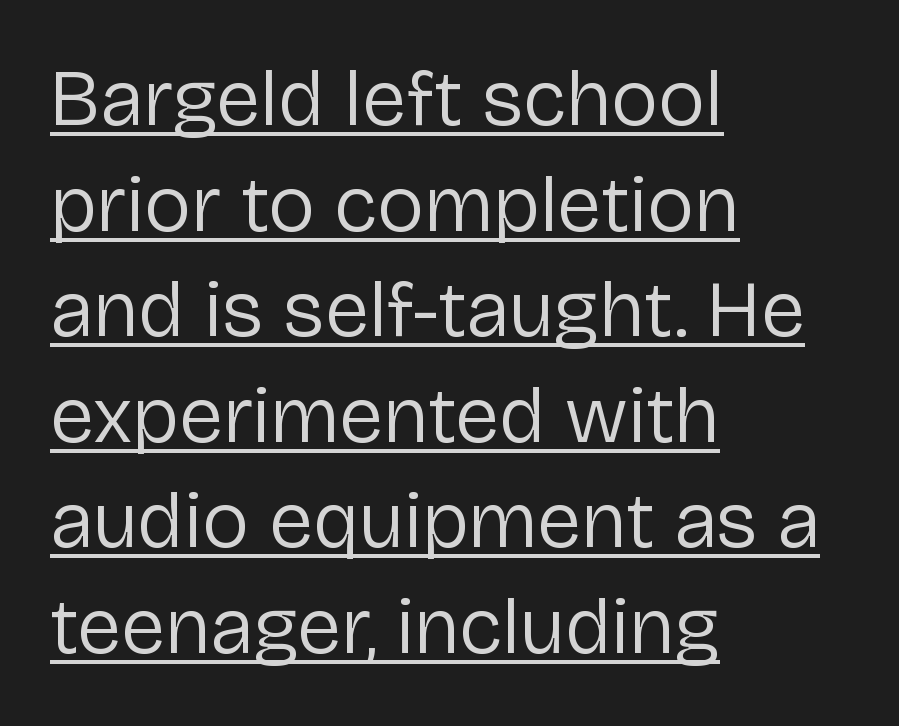
Quick note: not italic, upright. Note the varied advance widths — an 'i' is clearly narrower than an 'm'. One-word summary of the alignment: left. The leading is moderate, giving the passage an even texture. The weight would be labelled regular, book, light, or lighter still.
